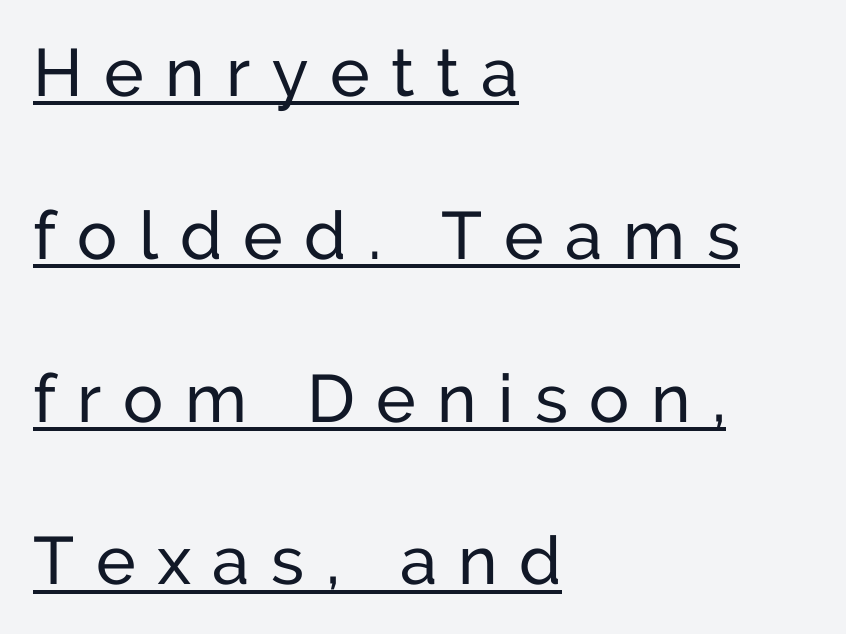
Q: Is the text bold? A: No.
Q: Is the text italic (slanted)? A: No, it is upright.
Q: Is the typeface a serif or a sans-serif typeface? A: Sans-serif.
Q: Is the text underlined? A: Yes.
Q: How is the paragraph aligned? A: Left-aligned.
Q: Is the spacing between letters normal or unusually wide? A: Unusually wide.
Q: Is the spacing between lines tight, normal or loose? A: Loose.
Q: Width (condensed, normal, or wide)? A: Normal.
Q: Stroke contrast? A: Low.
Q: x-height? A: Medium.
Q: Monospaced? A: No.
